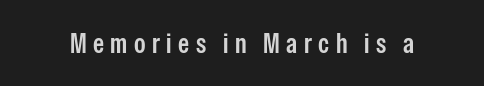
The letters advance in unequal steps, a hallmark of proportional type. Glance below the letters and you will spot only blank space. Tracking value appears strongly positive — letters spread wide. This is moderately heavy type, rendered in semibold.
